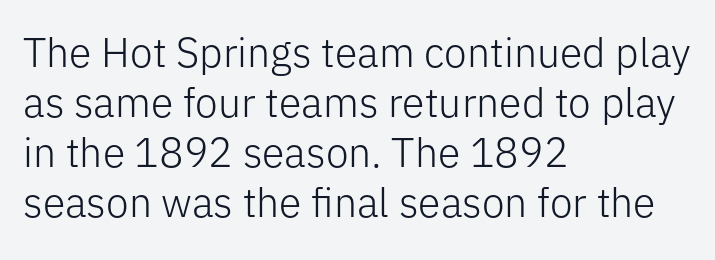
The image shows 41 px light sans-serif type, upright; set left-aligned, line spacing 1.22x, normal letter spacing, not underlined; low stroke contrast and a medium x-height.
